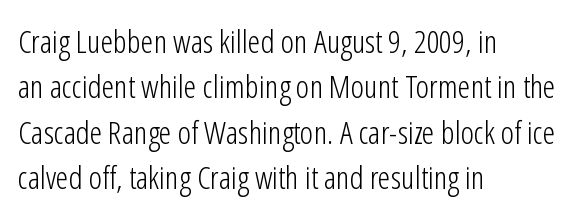
Q: Is the text bold? A: No.
Q: Is the text italic (slanted)? A: No, it is upright.
Q: Is the typeface a serif or a sans-serif typeface? A: Sans-serif.
Q: Is the text underlined? A: No.
Q: How is the paragraph aligned? A: Left-aligned.
Q: Is the spacing between letters normal or unusually wide? A: Normal.
Q: Is the spacing between lines tight, normal or loose? A: Normal.
Q: Width (condensed, normal, or wide)? A: Condensed.
Q: Stroke contrast? A: Low.
Q: x-height? A: Medium.
Q: Monospaced? A: No.
